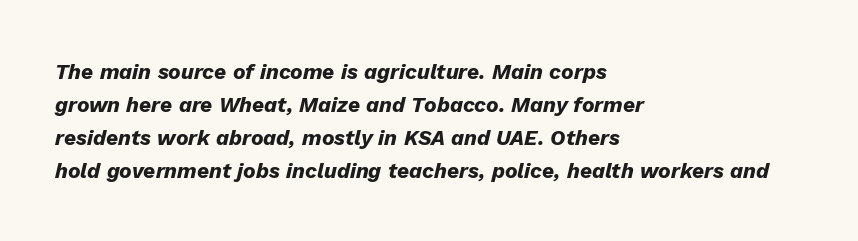
Notice how the passage keeps a crisp vertical edge on the left only. The face used here is rendered with its standard letterfit. Rendered with sloped, italic letterforms. The space between consecutive lines is moderate. Bold? Absolutely — the strokes are thick and heavy. Each row of text sits above clean, open space.
